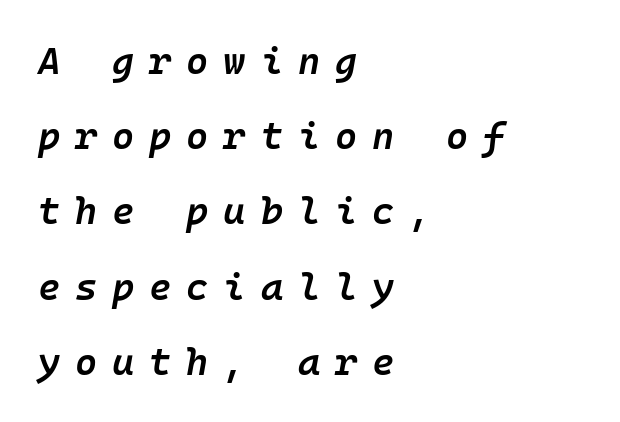
The image shows 38 px semibold type, italic (leaning right); set left-aligned, loose line spacing (1.98x), unusually wide letter spacing (+0.39 em), not underlined; low stroke contrast and a medium x-height.
